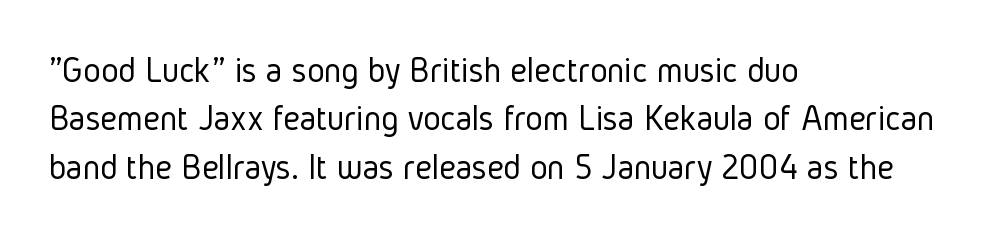
{"serif": "no", "italic": "no", "bold": "no", "weight": "light", "width": "condensed", "stroke_contrast": "low", "x_height": "medium", "monospaced": "no", "underline": "no", "align": "left", "line_spacing": "normal", "line_spacing_ratio": 1.31, "letter_spacing": "normal", "letter_spacing_em": 0.0, "glyph_px": 37}
